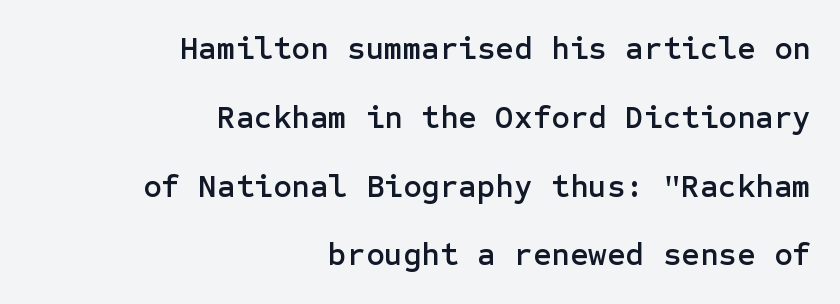
The image shows 32 px sans-serif type, upright; set right-aligned, loose line spacing (2.15x), normal letter spacing, not underlined; low stroke contrast and a medium x-height.
